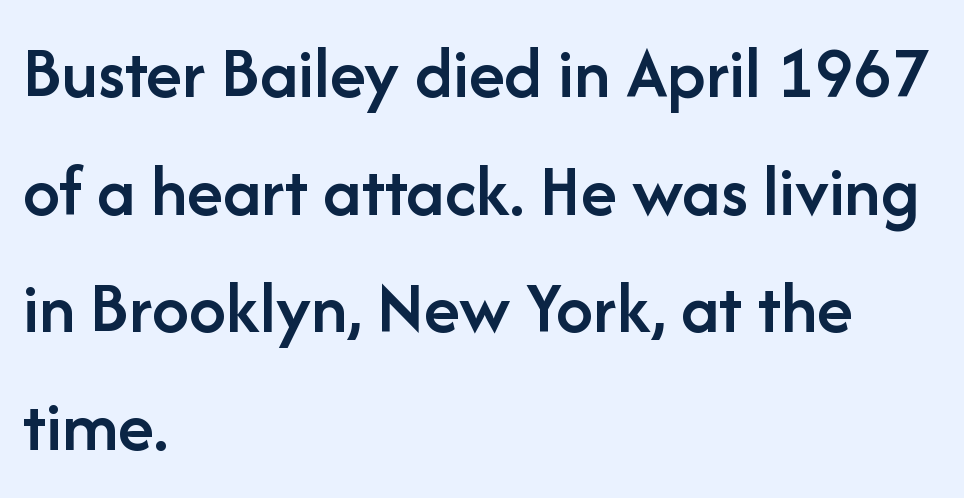
The image shows 74 px semibold sans-serif type, upright; set left-aligned, normal line spacing (1.59x), normal letter spacing, not underlined; low stroke contrast and a medium x-height.
